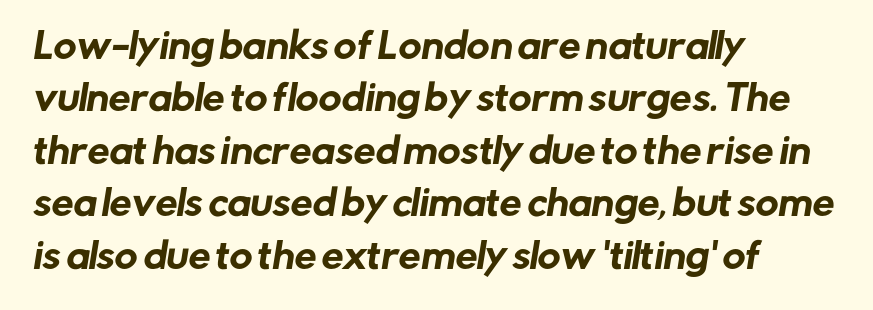
The image shows 35 px sans-serif type; set left-aligned, normal line spacing (1.5x), normal letter spacing, not underlined; low stroke contrast and a medium x-height.
